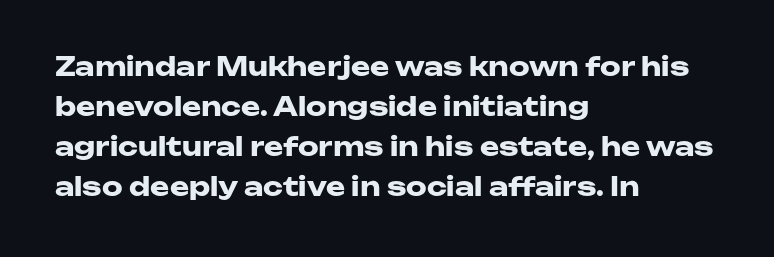
Q: Is the text bold? A: Yes.
Q: Is the text italic (slanted)? A: No, it is upright.
Q: Is the text underlined? A: No.
Q: How is the paragraph aligned? A: Left-aligned.
Q: Is the spacing between letters normal or unusually wide? A: Normal.
Q: Is the spacing between lines tight, normal or loose? A: Normal.
